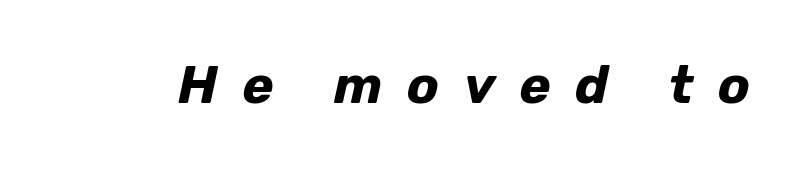
Q: Is the text bold? A: Yes.
Q: Is the text italic (slanted)? A: Yes, it leans right by about 12 degrees.
Q: Is the text underlined? A: No.
Q: Is the spacing between letters normal or unusually wide? A: Unusually wide.
Q: Width (condensed, normal, or wide)? A: Normal.
Q: Stroke contrast? A: Low.
Q: x-height? A: Medium.
Q: Monospaced? A: No.
